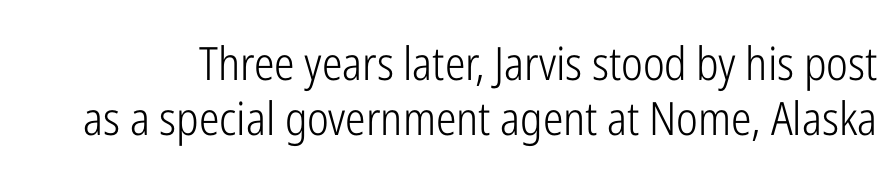
{"serif": "no", "italic": "no", "bold": "no", "weight": "light", "width": "condensed", "stroke_contrast": "low", "x_height": "medium", "monospaced": "no", "underline": "no", "line_spacing_ratio": 1.2, "letter_spacing": "normal", "letter_spacing_em": 0.0, "glyph_px": 46}
